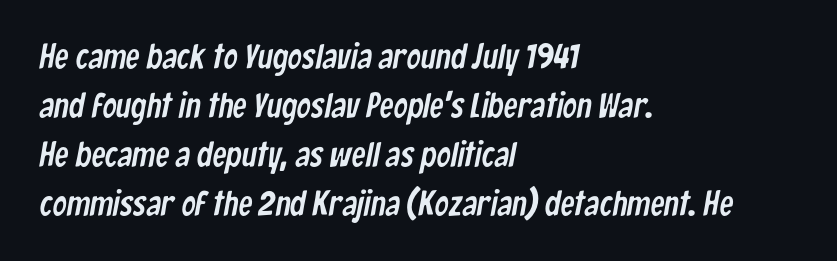
Q: Is the typeface a serif or a sans-serif typeface? A: Sans-serif.
Q: Is the text underlined? A: No.
Q: How is the paragraph aligned? A: Left-aligned.
Q: Is the spacing between letters normal or unusually wide? A: Normal.
Q: Is the spacing between lines tight, normal or loose? A: Normal.
Q: Width (condensed, normal, or wide)? A: Condensed.
Q: Stroke contrast? A: Low.
Q: x-height? A: Medium.
Q: Monospaced? A: No.
